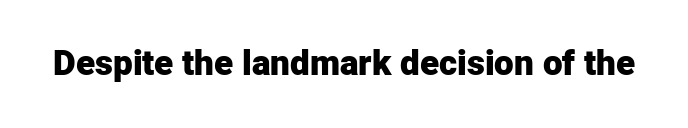
{"serif": "no", "italic": "no", "bold": "yes", "weight": "heavy", "width": "normal", "stroke_contrast": "low", "x_height": "medium", "monospaced": "no", "underline": "no", "letter_spacing": "normal", "letter_spacing_em": 0.0, "glyph_px": 35}
